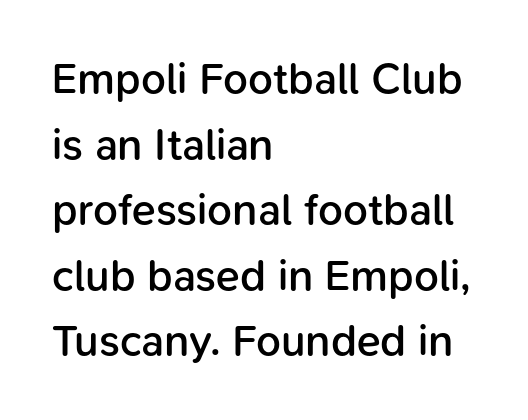
These lines are rendered in a variable-pitch font. The letters are semibold — heavier than regular but short of a full bold. There is no visible air inserted between adjacent glyphs. This rendering employs a face without finishing strokes, i.e., a sans-serif.
